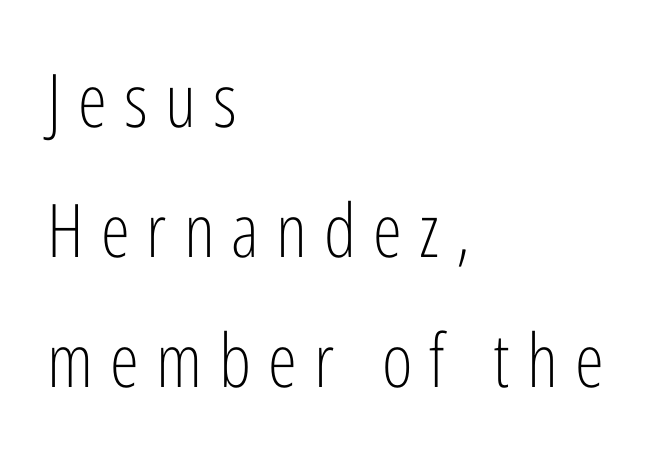
{"serif": "no", "italic": "no", "bold": "no", "weight": "light", "width": "condensed", "stroke_contrast": "low", "x_height": "medium", "monospaced": "no", "underline": "no", "align": "left", "line_spacing_ratio": 1.76, "letter_spacing": "wide", "letter_spacing_em": 0.23, "glyph_px": 74}
